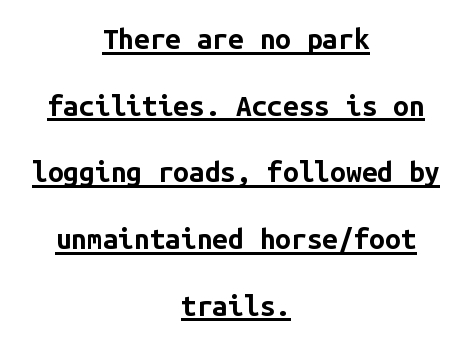
The image shows 28 px bold sans-serif type, upright, monospaced; set centered, loose line spacing (2.38x), normal letter spacing, underlined; low stroke contrast and a medium x-height.
